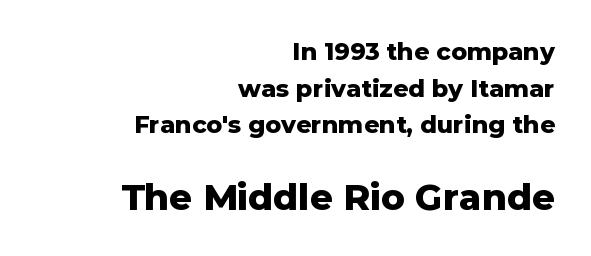
Q: Is the text bold? A: Yes.
Q: Is the text italic (slanted)? A: No, it is upright.
Q: Is the typeface a serif or a sans-serif typeface? A: Sans-serif.
Q: Is the text underlined? A: No.
Q: How is the paragraph aligned? A: Right-aligned.
Q: Is the spacing between letters normal or unusually wide? A: Normal.
Q: Is the spacing between lines tight, normal or loose? A: Normal.
Q: Which block of text is set in a larger size, the first (top) or the second (bottom)? A: The second (bottom) one.
Q: Width (condensed, normal, or wide)? A: Normal.
Q: Stroke contrast? A: Low.
Q: x-height? A: Medium.
Q: Monospaced? A: No.
